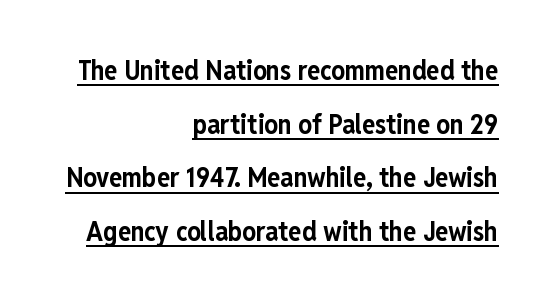
Has an underline been added? It has. Is the type bold? Yes — the strokes are clearly thick and heavy. The tracking reads as untouched default to a designer's eye. Successive baselines arrive slowly, with a big drop between each. Rendered with straight, roman letterforms. Casual observation: everything's shoved over to the right.
